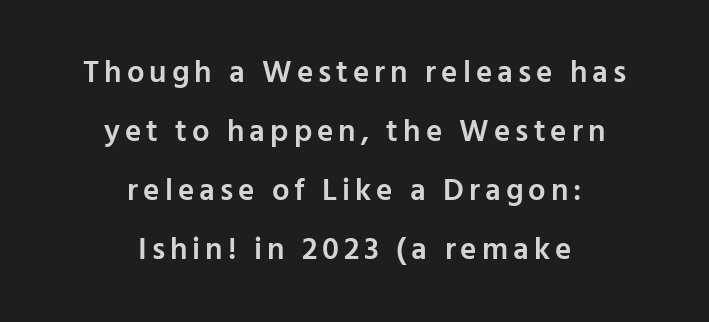
Q: Is the text bold? A: Semi-bold.
Q: Is the text italic (slanted)? A: No, it is upright.
Q: Is the typeface a serif or a sans-serif typeface? A: Sans-serif.
Q: Is the text underlined? A: No.
Q: How is the paragraph aligned? A: Centered.
Q: Is the spacing between lines tight, normal or loose? A: Loose.
Q: Width (condensed, normal, or wide)? A: Normal.
Q: Stroke contrast? A: Low.
Q: x-height? A: Medium.
Q: Monospaced? A: No.
